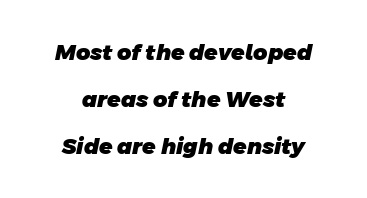
The image shows 22 px bold type; set centered, loose line spacing (2.13x), normal letter spacing, not underlined.
